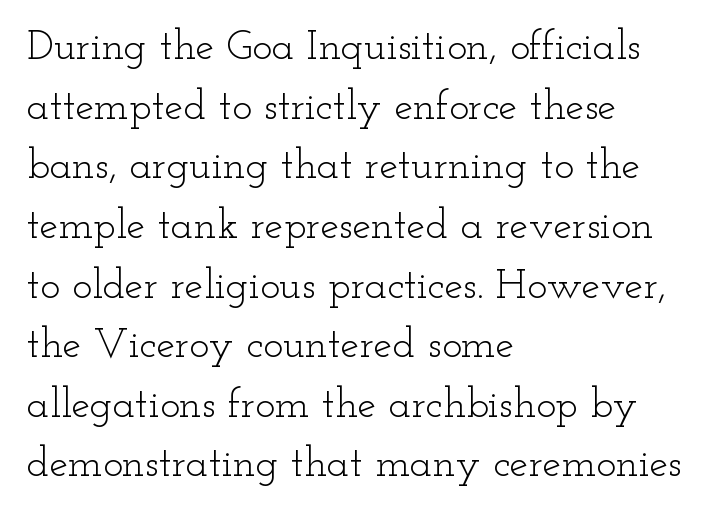
{"serif": "yes", "italic": "no", "bold": "no", "weight": "light", "width": "wide", "stroke_contrast": "low", "x_height": "small", "monospaced": "no", "underline": "no", "align": "left", "line_spacing": "normal", "line_spacing_ratio": 1.42, "letter_spacing": "normal", "letter_spacing_em": 0.0, "glyph_px": 42}
